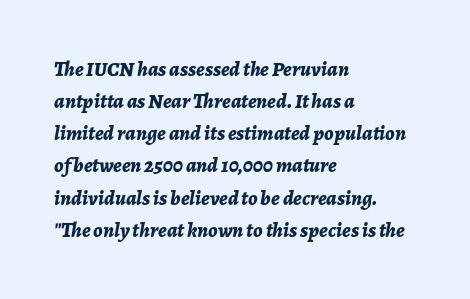
The letters sit at their default tracking, neither squeezed nor spread. Notice how thick the strokes are: this is what a full bold looks like. Any mark beneath the type? The region is blank. Compared with ordinary roman type, these characters are visibly tilted.
